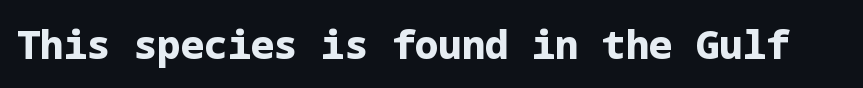
{"serif": "no", "italic": "no", "bold": "yes", "weight": "bold", "width": "normal", "stroke_contrast": "low", "x_height": "medium", "underline": "no", "letter_spacing": "normal", "letter_spacing_em": 0.0, "glyph_px": 39}
